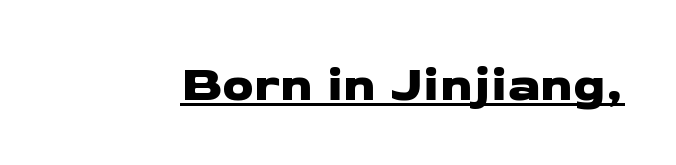
The image shows 50 px wide sans-serif type; set normal letter spacing, underlined; low stroke contrast and a medium x-height.
